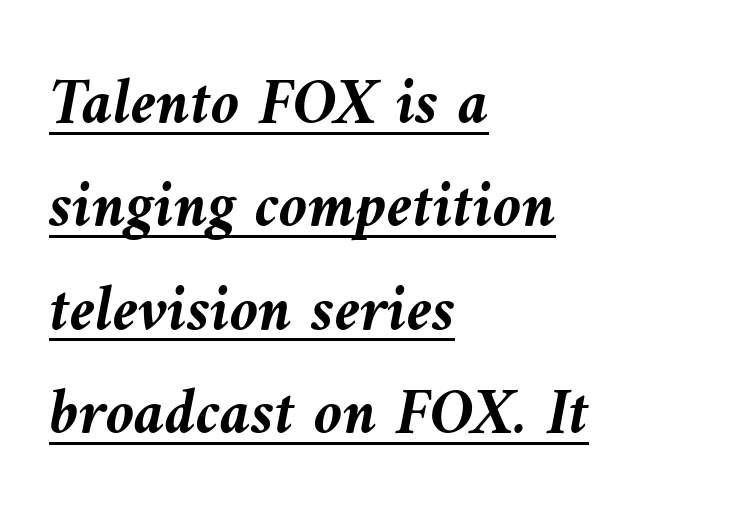
Q: Is the text bold? A: Yes.
Q: Is the text italic (slanted)? A: Yes, it leans left by about 10 degrees.
Q: Is the text underlined? A: Yes.
Q: How is the paragraph aligned? A: Left-aligned.
Q: Is the spacing between letters normal or unusually wide? A: Normal.
Q: Is the spacing between lines tight, normal or loose? A: Normal.
Q: Width (condensed, normal, or wide)? A: Normal.
Q: Stroke contrast? A: Medium.
Q: x-height? A: Medium.
Q: Monospaced? A: No.
